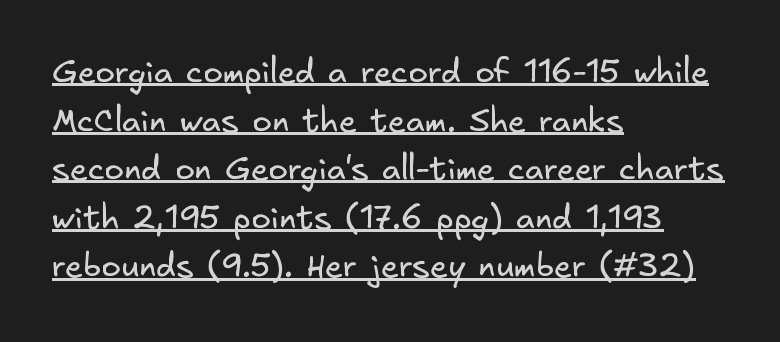
Q: Is the text bold? A: No.
Q: Is the typeface a serif or a sans-serif typeface? A: Sans-serif.
Q: Is the text underlined? A: Yes.
Q: How is the paragraph aligned? A: Left-aligned.
Q: Is the spacing between letters normal or unusually wide? A: Normal.
Q: Is the spacing between lines tight, normal or loose? A: Normal.
Q: Width (condensed, normal, or wide)? A: Normal.
Q: Stroke contrast? A: Low.
Q: x-height? A: Small.
